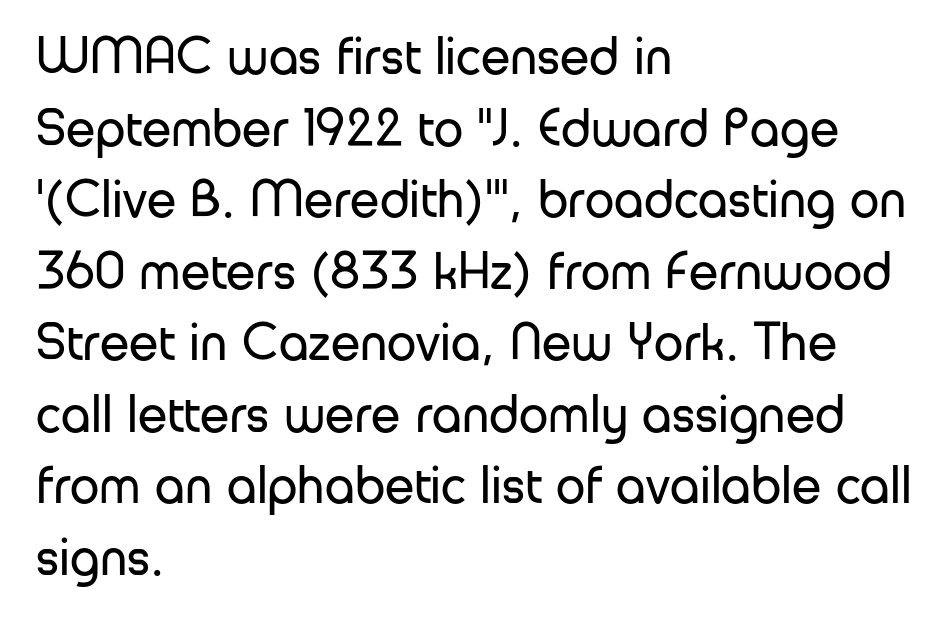
The image shows 53 px regular-weight sans-serif type, upright; set left-aligned, normal line spacing (1.35x), normal letter spacing, not underlined; low stroke contrast and a medium x-height.
